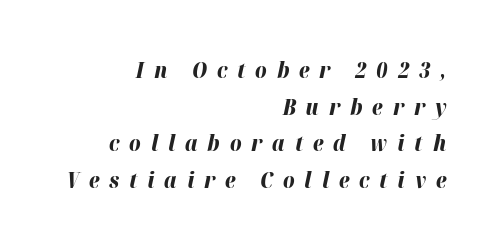
Q: Is the text bold? A: Yes.
Q: Is the text italic (slanted)? A: Yes, it leans right by about 12 degrees.
Q: Is the text underlined? A: No.
Q: How is the paragraph aligned? A: Right-aligned.
Q: Is the spacing between letters normal or unusually wide? A: Unusually wide.
Q: Is the spacing between lines tight, normal or loose? A: Normal.
